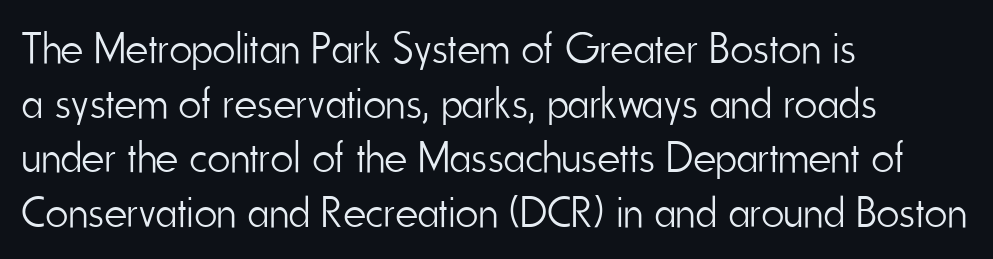
Nothing sits at the stroke ends, so this counts as sans-serif. The area under the type is left untouched. Nope, not italic — everything's standing straight. Nothing heavy about these letters — not bold at all. Notice how the passage keeps a crisp vertical edge on the left only.
